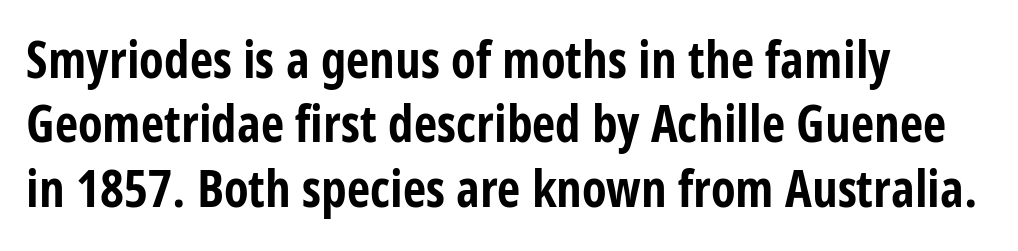
The image shows 51 px bold, condensed sans-serif type, upright; set left-aligned, normal line spacing (1.26x), normal letter spacing, not underlined; low stroke contrast and a large x-height.
